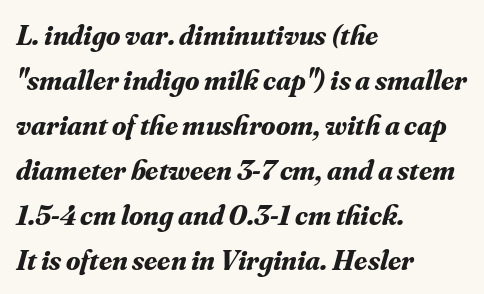
{"serif": "yes", "italic": "yes", "lean": "right", "slant_degrees": 16, "bold": "yes", "weight": "bold", "width": "normal", "stroke_contrast": "medium", "x_height": "small", "monospaced": "no", "underline": "no", "align": "left", "line_spacing": "normal", "line_spacing_ratio": 1.55, "letter_spacing": "normal", "letter_spacing_em": 0.0, "glyph_px": 29}
